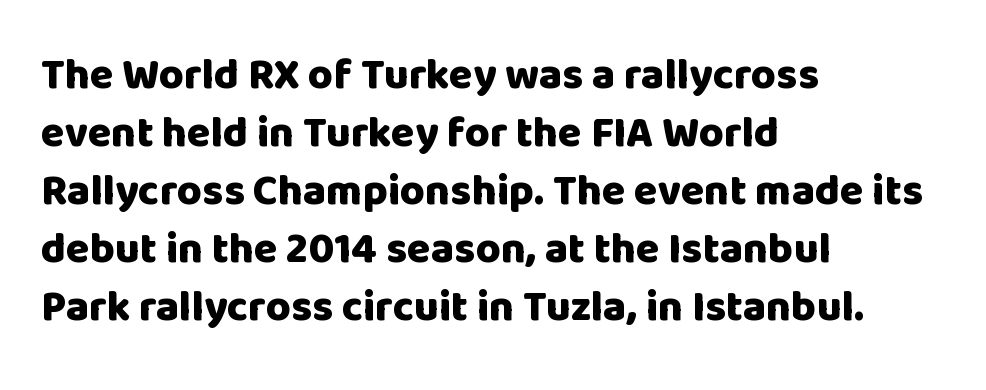
Q: Is the text bold? A: Yes.
Q: Is the text italic (slanted)? A: No, it is upright.
Q: Is the typeface a serif or a sans-serif typeface? A: Sans-serif.
Q: Is the text underlined? A: No.
Q: How is the paragraph aligned? A: Left-aligned.
Q: Is the spacing between letters normal or unusually wide? A: Normal.
Q: Is the spacing between lines tight, normal or loose? A: Normal.
Q: Width (condensed, normal, or wide)? A: Normal.
Q: Stroke contrast? A: Low.
Q: x-height? A: Large.
Q: Monospaced? A: No.
